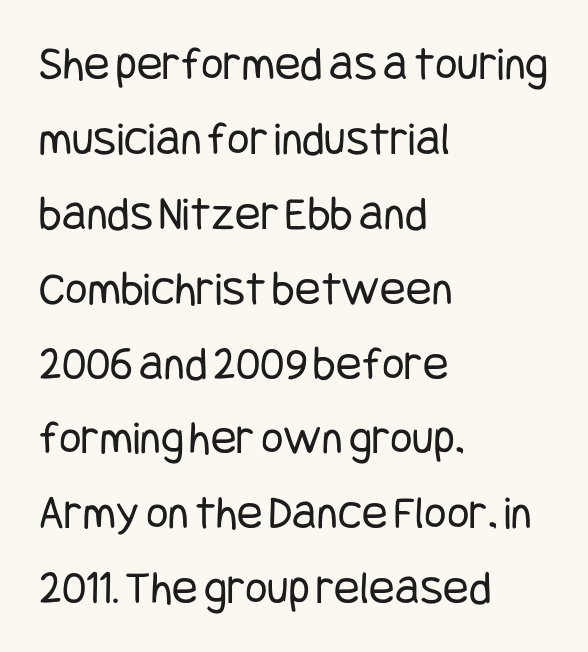
{"serif": "no", "italic": "no", "bold": "no", "weight": "regular", "width": "condensed", "stroke_contrast": "low", "x_height": "large", "underline": "no", "align": "left", "line_spacing": "normal", "line_spacing_ratio": 1.56, "letter_spacing": "normal", "letter_spacing_em": 0.0, "glyph_px": 48}
